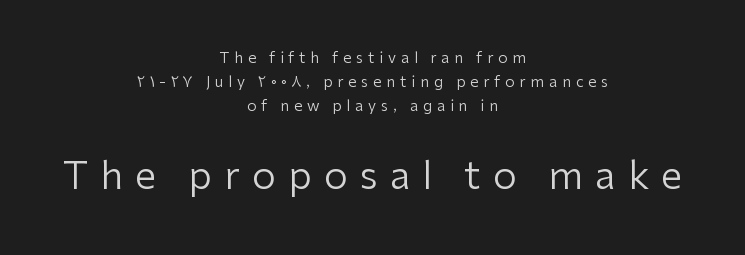
The rendering enlarges the type as you move from the upper chunk to the lower. Varying glyph widths throughout — classic text-font behaviour. Caption: multi-line text, centered on the measure. The letters are spread apart with noticeably loose tracking. Nope, no serifs anywhere on these letters. This block has exactly the height ordinary leading produces.
